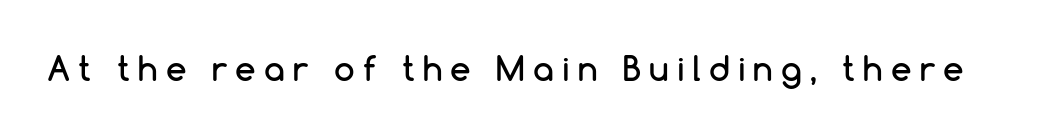
The image shows 33 px sans-serif type, upright; set unusually wide letter spacing (+0.25 em), not underlined; low stroke contrast and a medium x-height.
